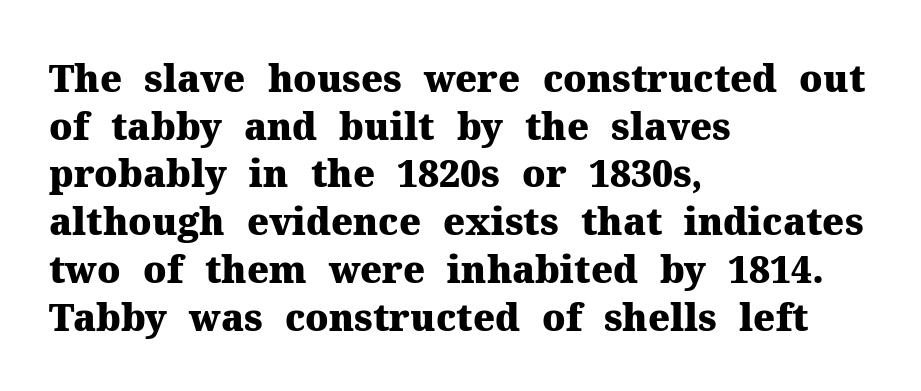
The image shows 37 px heavy serif type, upright; set left-aligned, normal line spacing (1.29x), normal letter spacing, not underlined; medium stroke contrast and a medium x-height.
